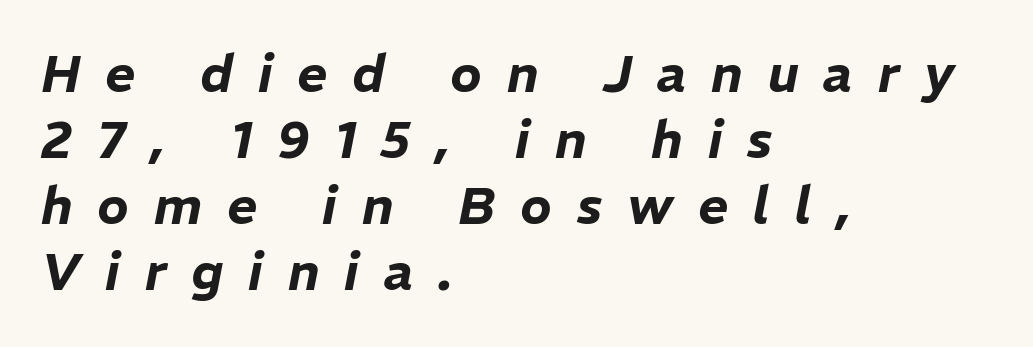
The image shows 52 px text type, italic (leaning right); set left-aligned, normal line spacing (1.27x), unusually wide letter spacing (+0.48 em), not underlined; low stroke contrast and a medium x-height.
